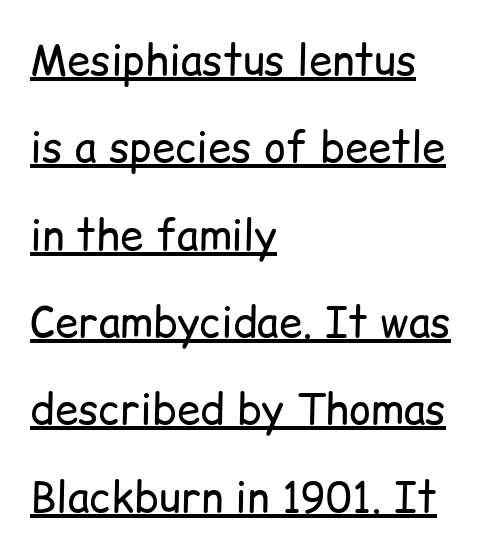
Stem width sits at or under what a default text font uses. The typeface chosen for these lines omits serifs. The rendering uses a large line-height, opening up the rows. Is there any slant? The stems are plumb. Which margin do the lines hug? The left one — the right edge is uneven.
